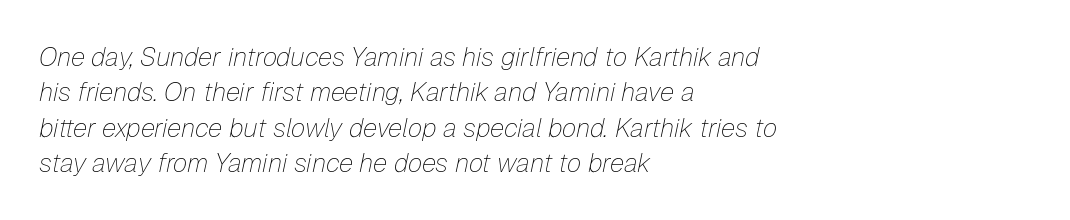
Here the glyphs are tracked normally, forming tight word shapes. Every row of glyphs begins at an identical x-position on the left. The weight would be labelled regular, book, light, or lighter still. The gap between lines stays unmarked. Students, observe: this is what conventionally led text looks like.
